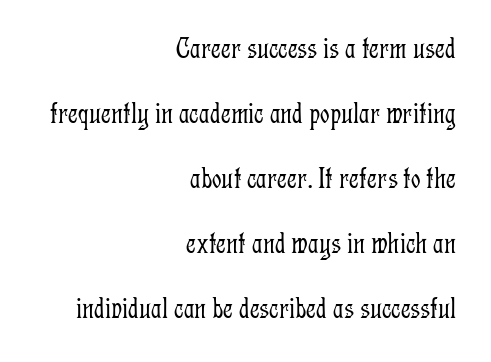
The image shows 30 px light, condensed serif type, upright; set right-aligned, loose line spacing (2.17x), normal letter spacing, not underlined; low stroke contrast and a medium x-height.
